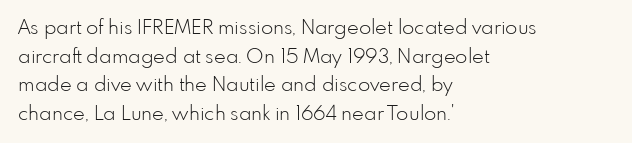
{"italic": "no", "bold": "no", "underline": "no", "align": "left", "line_spacing": "normal", "line_spacing_ratio": 1.43, "letter_spacing": "normal", "letter_spacing_em": 0.0, "glyph_px": 20}
